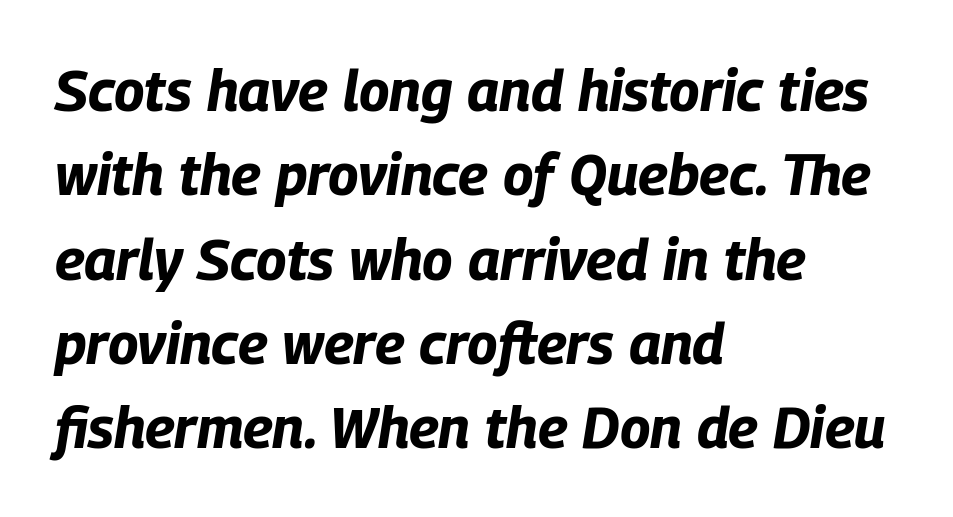
Q: Is the text bold? A: Yes.
Q: Is the text italic (slanted)? A: Yes, it leans right by about 9 degrees.
Q: Is the text underlined? A: No.
Q: How is the paragraph aligned? A: Left-aligned.
Q: Is the spacing between letters normal or unusually wide? A: Normal.
Q: Is the spacing between lines tight, normal or loose? A: Normal.
Q: Width (condensed, normal, or wide)? A: Condensed.
Q: Stroke contrast? A: Low.
Q: x-height? A: Large.
Q: Monospaced? A: No.
